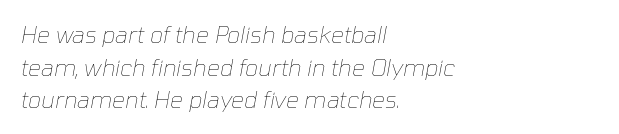
This rendering features lettering with no underline. The face looks like a standard text weight, possibly lighter. The ragged edge is on the right, which tells us the setting is flush left. Short note: letters normally spaced.
